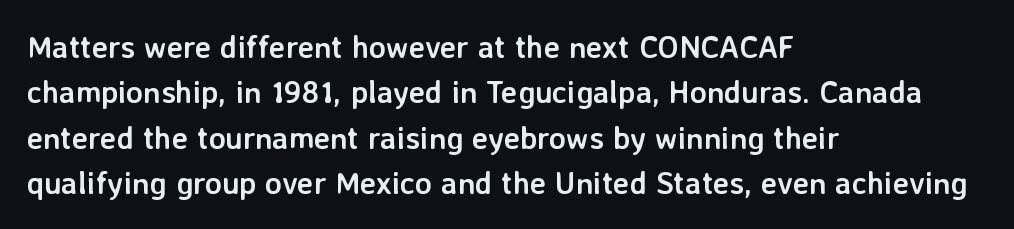
Q: Is the text bold? A: Yes.
Q: Is the text italic (slanted)? A: No, it is upright.
Q: Is the typeface a serif or a sans-serif typeface? A: Sans-serif.
Q: Is the text underlined? A: No.
Q: How is the paragraph aligned? A: Left-aligned.
Q: Is the spacing between letters normal or unusually wide? A: Normal.
Q: Is the spacing between lines tight, normal or loose? A: Normal.
Q: Width (condensed, normal, or wide)? A: Normal.
Q: Stroke contrast? A: Low.
Q: x-height? A: Medium.
Q: Monospaced? A: No.
